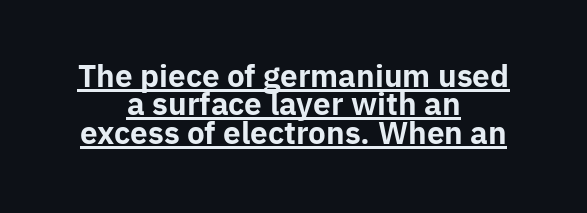
{"serif": "no", "italic": "no", "bold": "yes", "weight": "bold", "width": "normal", "stroke_contrast": "low", "x_height": "medium", "monospaced": "no", "underline": "yes", "align": "center", "line_spacing": "tight", "line_spacing_ratio": 0.95, "letter_spacing": "normal", "letter_spacing_em": 0.0, "glyph_px": 30}
